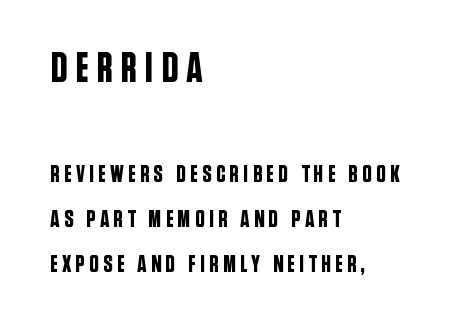
Q: Is the text italic (slanted)? A: No, it is upright.
Q: Is the typeface a serif or a sans-serif typeface? A: Sans-serif.
Q: Is the text underlined? A: No.
Q: How is the paragraph aligned? A: Left-aligned.
Q: Which block of text is set in a larger size, the first (top) or the second (bottom)? A: The first (top) one.
Q: Width (condensed, normal, or wide)? A: Condensed.
Q: Stroke contrast? A: Low.
Q: x-height? A: Large.
Q: Monospaced? A: No.
